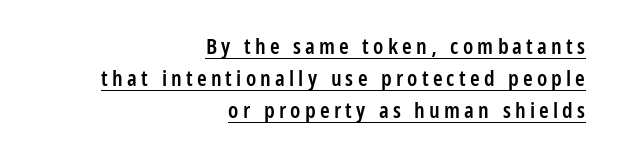
{"italic": "no", "bold": "semi", "underline": "yes", "align": "right", "line_spacing": "normal", "line_spacing_ratio": 1.46, "glyph_px": 22}
